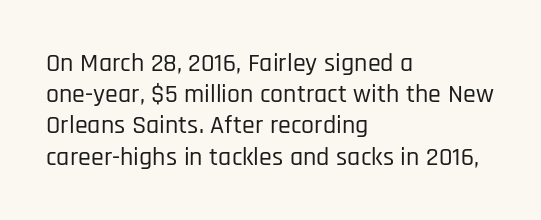
The image shows 26 px text type, upright; set left-aligned, line spacing 1.2x, normal letter spacing, not underlined.
